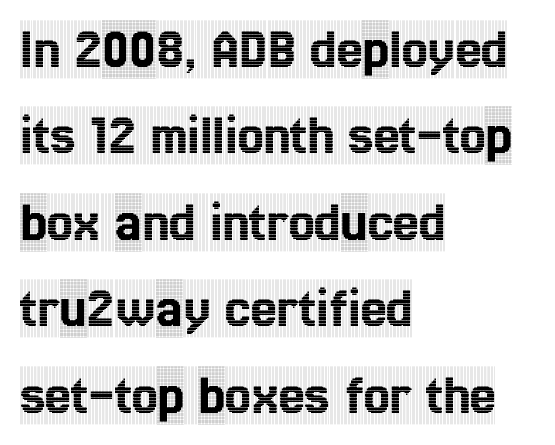
Q: Is the text italic (slanted)? A: No, it is upright.
Q: Is the typeface a serif or a sans-serif typeface? A: Serif.
Q: Is the text underlined? A: No.
Q: How is the paragraph aligned? A: Left-aligned.
Q: Is the spacing between letters normal or unusually wide? A: Normal.
Q: Is the spacing between lines tight, normal or loose? A: Normal.
Q: Width (condensed, normal, or wide)? A: Condensed.
Q: x-height? A: Large.
Q: Monospaced? A: No.
